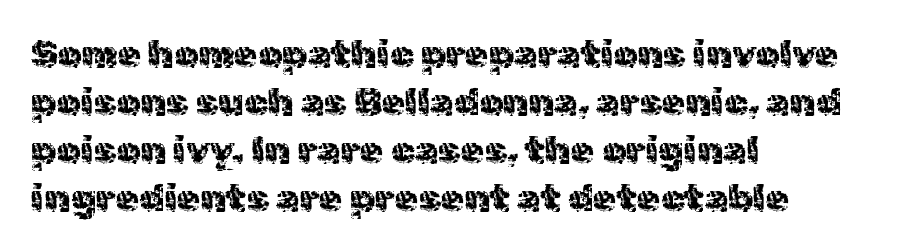
The image shows 38 px regular-weight sans-serif type, upright; set left-aligned, normal line spacing (1.26x), normal letter spacing, not underlined; a medium x-height.
